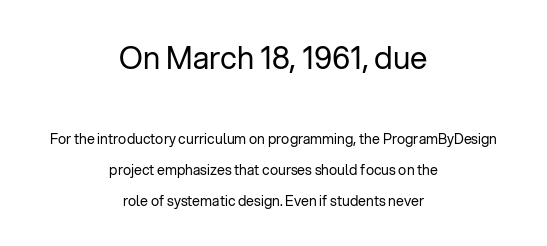
Descender tails drop into unmarked territory. Interline gaps are noticeably wide in this sample. No letter is thick-stroked: the sample isn't bold. Here the designer chose a conventional face with non-uniform glyph widths. If you folded the block vertically in half, each line would mirror itself in length. Notice how the stems are strictly vertical — no italics here.
